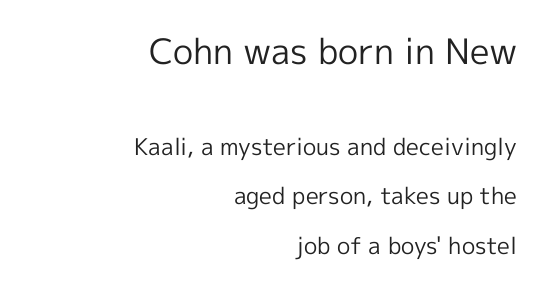
These glyphs show unthickened strokes, regular width or finer. Spacing between characters is what you'd get straight out of the box. The glyphs are unaccompanied by any horizontal stroke below them. Each letter keeps its own natural width here, so spacing adapts to shape. Nope, not italic — everything's standing straight.
